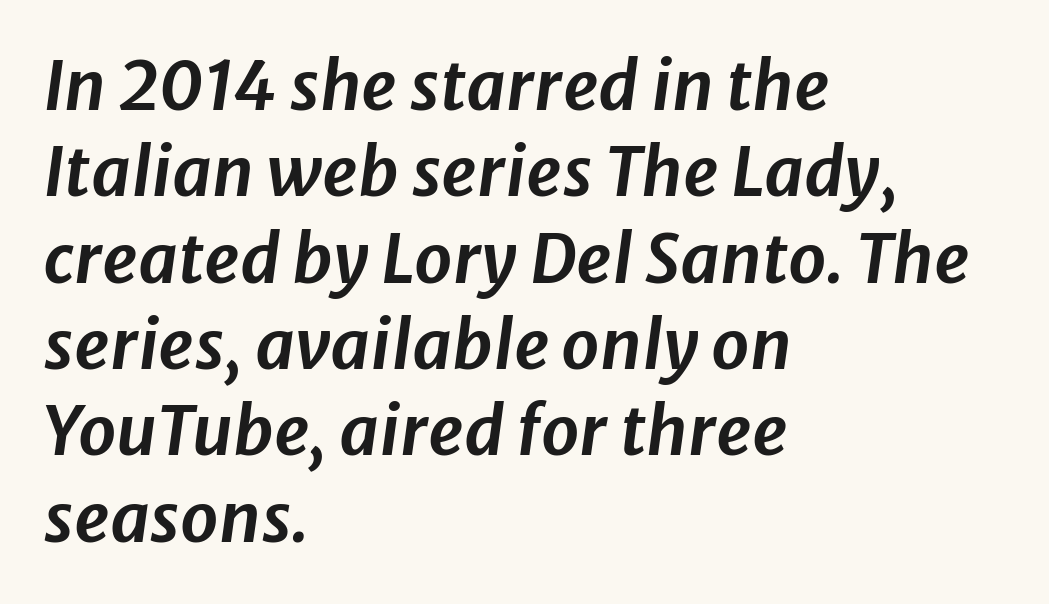
The image shows 68 px text type, italic (leaning right); set left-aligned, normal line spacing (1.27x), normal letter spacing, not underlined; low stroke contrast and a medium x-height.
